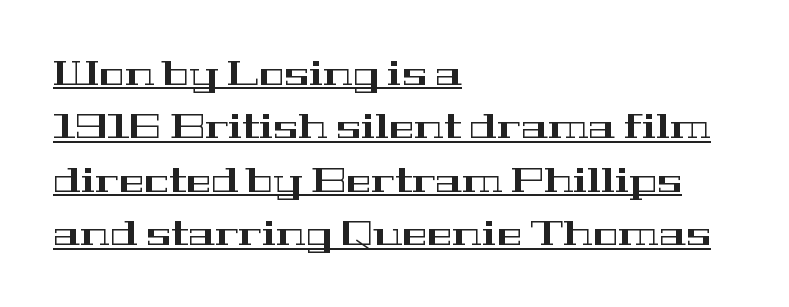
Font category for this specimen: serif. The line-height multiplier appears to be the usual default. The lettering stays uniformly vertical, giving the passage a roman look. The rendering uses natural spacing where letterforms have individual widths. Alignment: flush left.
